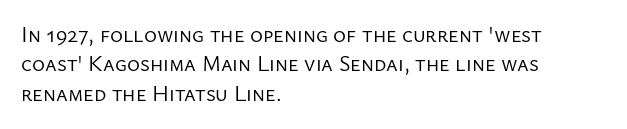
Q: Is the text bold? A: No.
Q: Is the text italic (slanted)? A: No, it is upright.
Q: Is the text underlined? A: No.
Q: How is the paragraph aligned? A: Left-aligned.
Q: Is the spacing between letters normal or unusually wide? A: Normal.
Q: Is the spacing between lines tight, normal or loose? A: Normal.
